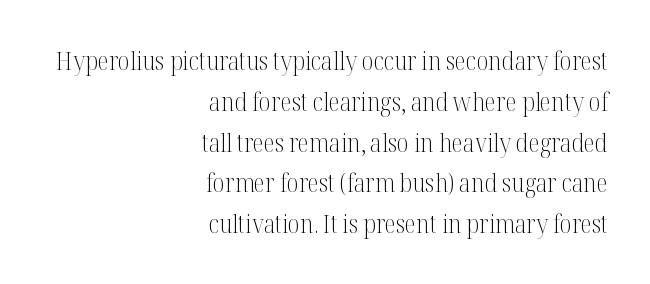
{"italic": "no", "bold": "no", "underline": "no", "align": "right", "line_spacing": "normal", "line_spacing_ratio": 1.57, "letter_spacing": "normal", "letter_spacing_em": 0.0, "glyph_px": 26}
